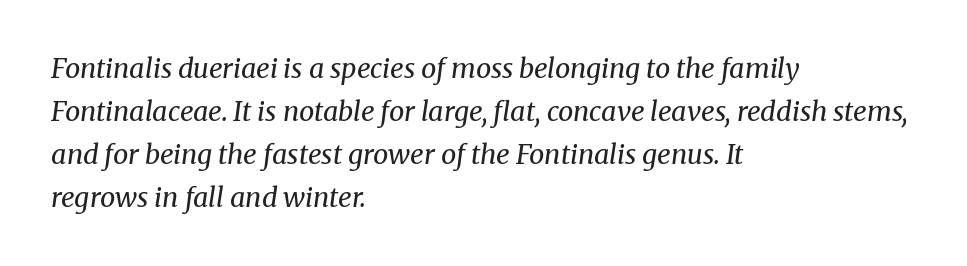
{"italic": "yes", "lean": "right", "slant_degrees": 8, "bold": "no", "underline": "no", "align": "left", "line_spacing": "normal", "line_spacing_ratio": 1.59, "letter_spacing": "normal", "letter_spacing_em": 0.0, "glyph_px": 27}
